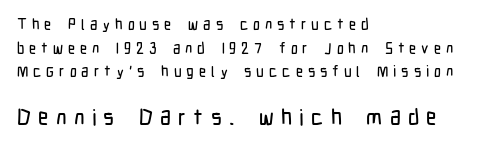
The image shows 22 px text type, upright; set left-aligned, normal line spacing (1.58x), unusually wide letter spacing (+0.33 em), not underlined; the second (bottom) block is 1.47x larger.
